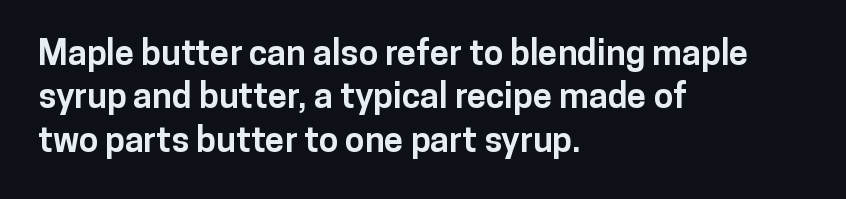
Q: Is the text bold? A: Yes.
Q: Is the text italic (slanted)? A: No, it is upright.
Q: Is the typeface a serif or a sans-serif typeface? A: Sans-serif.
Q: Is the text underlined? A: No.
Q: How is the paragraph aligned? A: Left-aligned.
Q: Is the spacing between letters normal or unusually wide? A: Normal.
Q: Width (condensed, normal, or wide)? A: Normal.
Q: Stroke contrast? A: Low.
Q: x-height? A: Medium.
Q: Monospaced? A: No.
